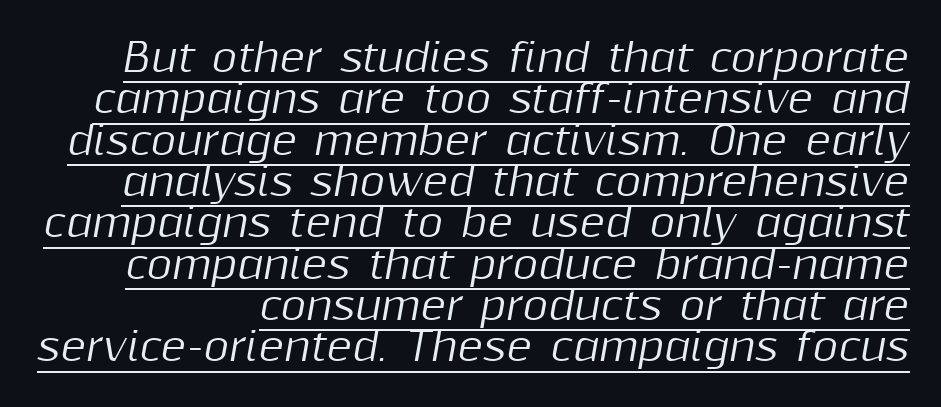
Q: Is the text italic (slanted)? A: Yes, it leans right by about 10 degrees.
Q: Is the text underlined? A: Yes.
Q: Is the spacing between letters normal or unusually wide? A: Normal.
Q: Is the spacing between lines tight, normal or loose? A: Tight.
Q: Width (condensed, normal, or wide)? A: Normal.
Q: Stroke contrast? A: Medium.
Q: x-height? A: Medium.
Q: Monospaced? A: No.
